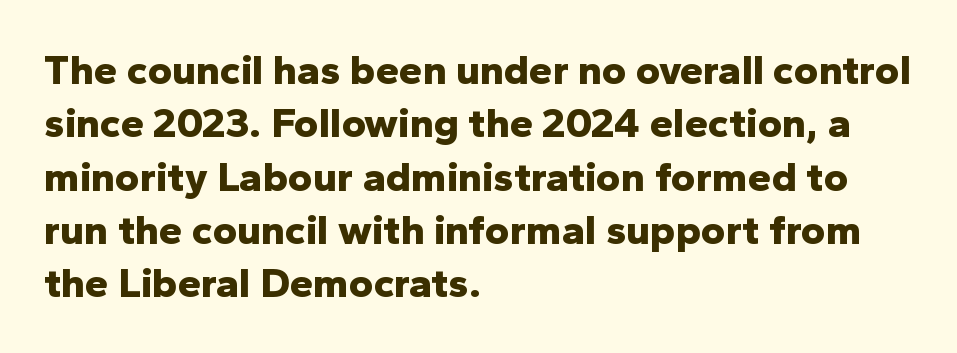
The image shows 42 px bold sans-serif type, upright; set left-aligned, normal line spacing (1.27x), normal letter spacing, not underlined; low stroke contrast and a medium x-height.
